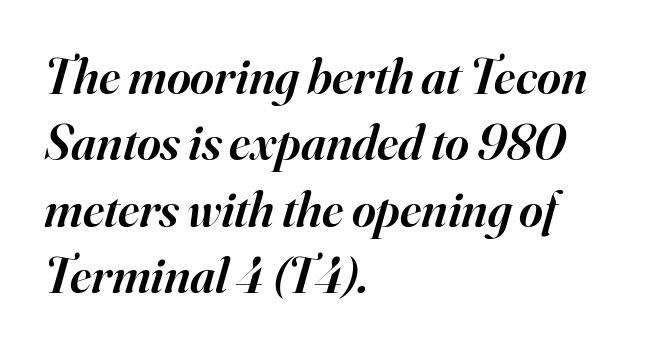
{"serif": "yes", "italic": "yes", "lean": "right", "slant_degrees": 16, "bold": "semi", "weight": "semibold", "width": "normal", "stroke_contrast": "high", "x_height": "small", "monospaced": "no", "underline": "no", "align": "left", "line_spacing": "normal", "line_spacing_ratio": 1.3, "letter_spacing": "normal", "letter_spacing_em": 0.0, "glyph_px": 51}
